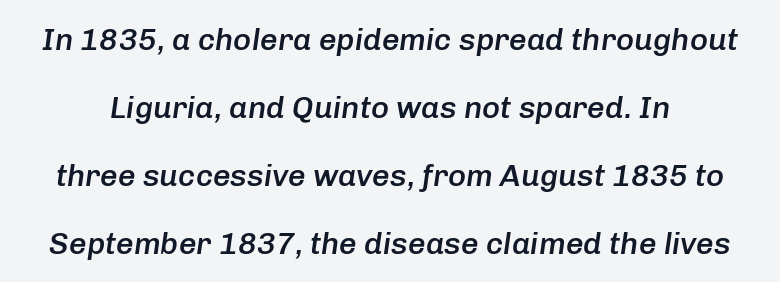
Q: Is the text bold? A: Semi-bold.
Q: Is the text italic (slanted)? A: Yes, it leans right by about 8 degrees.
Q: Is the text underlined? A: No.
Q: Is the spacing between letters normal or unusually wide? A: Normal.
Q: Is the spacing between lines tight, normal or loose? A: Loose.
Q: Width (condensed, normal, or wide)? A: Normal.
Q: Stroke contrast? A: Low.
Q: x-height? A: Medium.
Q: Monospaced? A: No.
